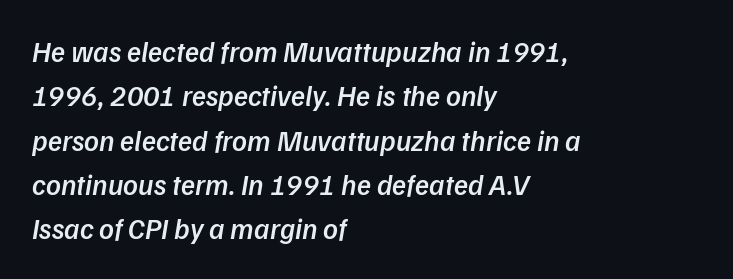
{"serif": "no", "bold": "semi", "weight": "semibold", "width": "normal", "stroke_contrast": "low", "x_height": "medium", "monospaced": "no", "underline": "no", "align": "left", "line_spacing": "normal", "line_spacing_ratio": 1.53, "letter_spacing": "normal", "letter_spacing_em": 0.0, "glyph_px": 29}
